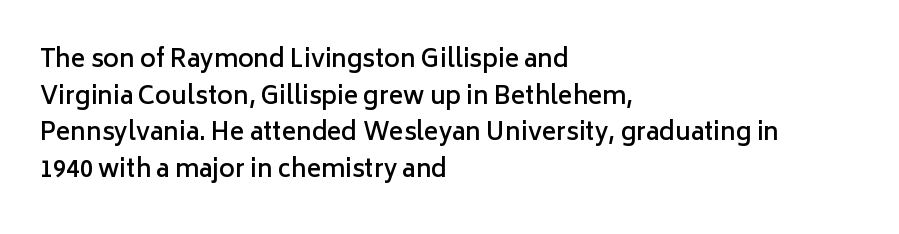
{"italic": "no", "bold": "semi", "underline": "no", "align": "left", "line_spacing": "normal", "line_spacing_ratio": 1.53, "letter_spacing": "normal", "letter_spacing_em": 0.0, "glyph_px": 24}
